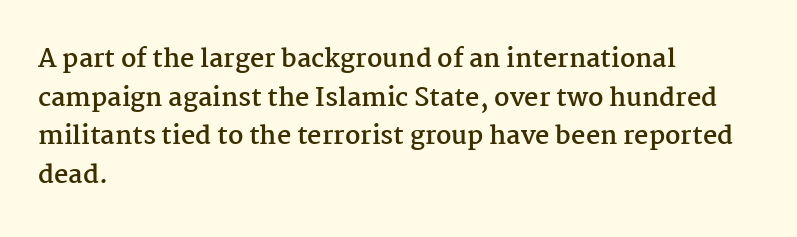
{"italic": "no", "bold": "yes", "underline": "no", "align": "left", "line_spacing": "normal", "line_spacing_ratio": 1.55, "letter_spacing": "normal", "letter_spacing_em": 0.0, "glyph_px": 25}
